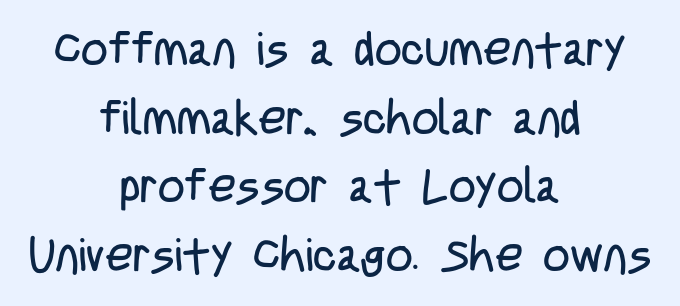
{"serif": "no", "italic": "no", "bold": "no", "weight": "regular", "width": "condensed", "stroke_contrast": "low", "x_height": "large", "monospaced": "no", "underline": "no", "align": "center", "line_spacing": "normal", "line_spacing_ratio": 1.46, "letter_spacing": "normal", "letter_spacing_em": 0.0, "glyph_px": 47}
